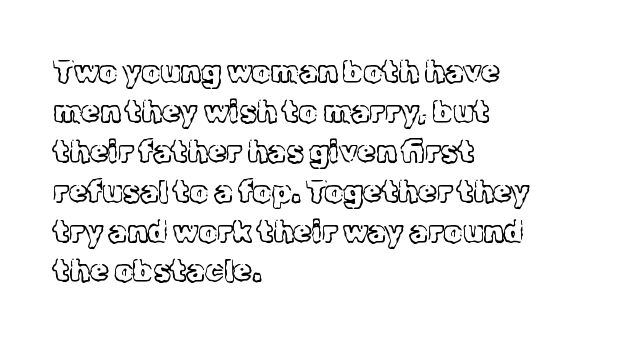
Note the varied advance widths — an 'i' is clearly narrower than an 'm'. Caption: face not bold, strokes unweighted. Horizontal alignment here is leftward, the default for most running prose. It's the straight-up-and-down kind of type.
